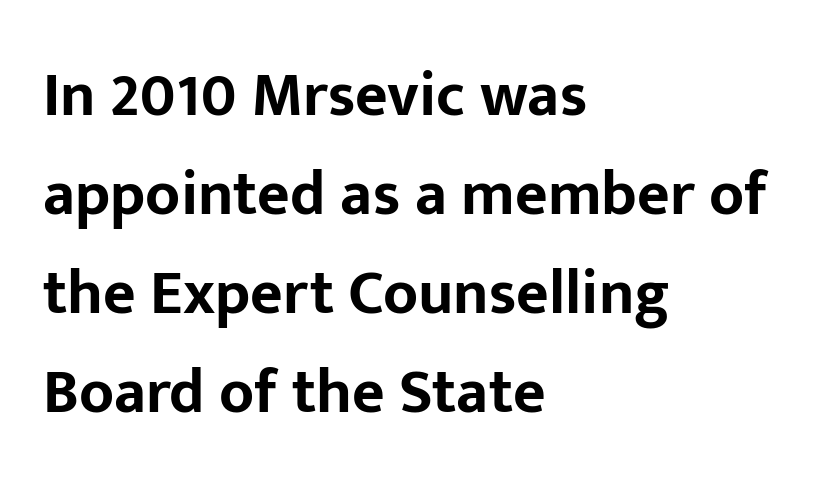
Q: Is the text bold? A: Yes.
Q: Is the text italic (slanted)? A: No, it is upright.
Q: Is the typeface a serif or a sans-serif typeface? A: Sans-serif.
Q: Is the text underlined? A: No.
Q: How is the paragraph aligned? A: Left-aligned.
Q: Is the spacing between letters normal or unusually wide? A: Normal.
Q: Is the spacing between lines tight, normal or loose? A: Normal.
Q: Width (condensed, normal, or wide)? A: Normal.
Q: Stroke contrast? A: Low.
Q: x-height? A: Medium.
Q: Monospaced? A: No.
